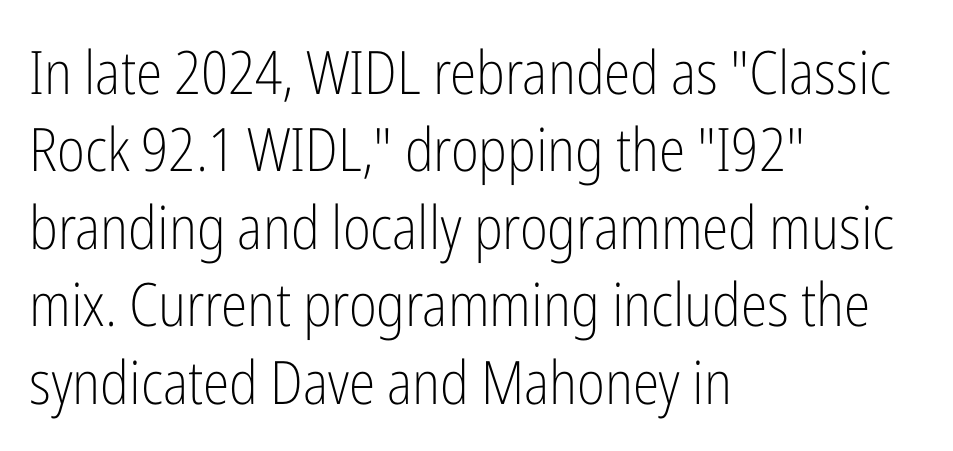
Q: Is the text bold? A: No.
Q: Is the text italic (slanted)? A: No, it is upright.
Q: Is the typeface a serif or a sans-serif typeface? A: Sans-serif.
Q: Is the text underlined? A: No.
Q: How is the paragraph aligned? A: Left-aligned.
Q: Is the spacing between letters normal or unusually wide? A: Normal.
Q: Is the spacing between lines tight, normal or loose? A: Normal.
Q: Width (condensed, normal, or wide)? A: Condensed.
Q: Stroke contrast? A: Low.
Q: x-height? A: Medium.
Q: Monospaced? A: No.
